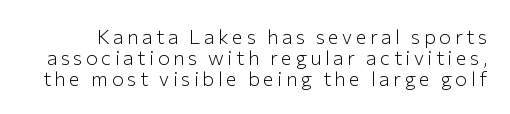
When letters stand straight like this, we call the style roman or upright. Leading is clearly below the norm, producing a dense column. Letters have the restrained weight of plain body copy at most. Descenders hang freely into open space.
